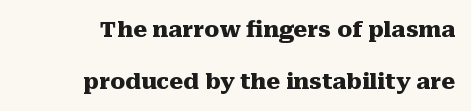
Q: Is the text bold? A: Yes.
Q: Is the text italic (slanted)? A: No, it is upright.
Q: Is the text underlined? A: No.
Q: How is the paragraph aligned? A: Right-aligned.
Q: Is the spacing between letters normal or unusually wide? A: Normal.
Q: Is the spacing between lines tight, normal or loose? A: Loose.
